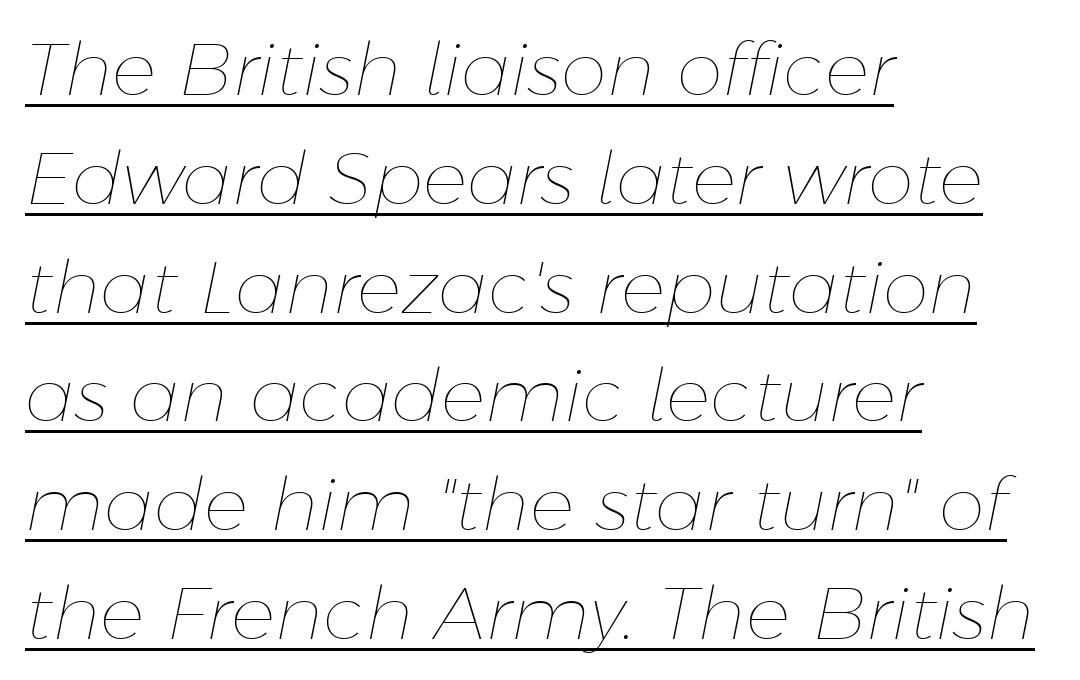
The designer left line spacing at the default. This sample has the flowing, uneven cadence of proportional lettering. Heft: none added — not bold. Compared with a centered layout, this one pins lines to the left instead. These characters rest on top of a visible drawn line.
